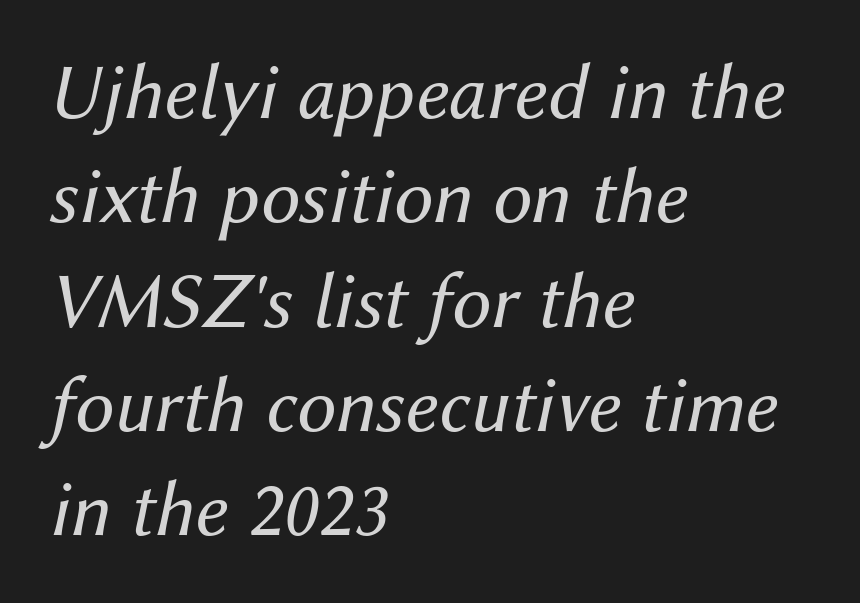
The image shows 79 px regular-weight type, italic (leaning right); set left-aligned, normal line spacing (1.32x), normal letter spacing, not underlined; medium stroke contrast and a medium x-height.
